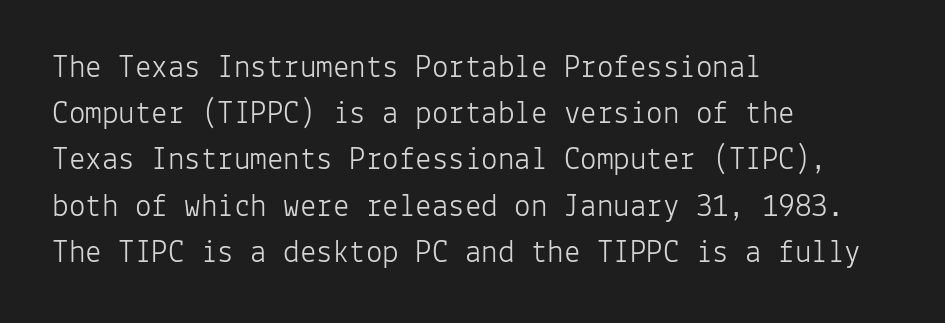
{"serif": "no", "italic": "no", "bold": "no", "weight": "light", "width": "normal", "stroke_contrast": "low", "x_height": "medium", "monospaced": "yes", "underline": "no", "align": "left", "line_spacing": "normal", "line_spacing_ratio": 1.4, "letter_spacing": "normal", "letter_spacing_em": 0.0, "glyph_px": 33}
